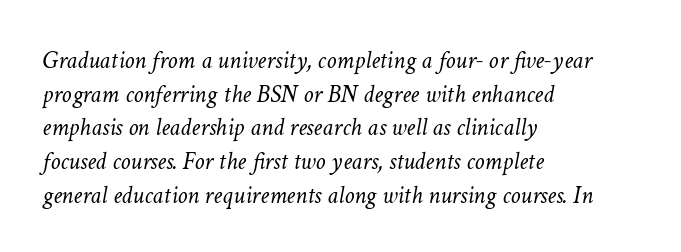
Q: Is the text bold? A: No.
Q: Is the text italic (slanted)? A: Yes, it leans right by about 11 degrees.
Q: Is the text underlined? A: No.
Q: How is the paragraph aligned? A: Left-aligned.
Q: Is the spacing between letters normal or unusually wide? A: Normal.
Q: Is the spacing between lines tight, normal or loose? A: Normal.
